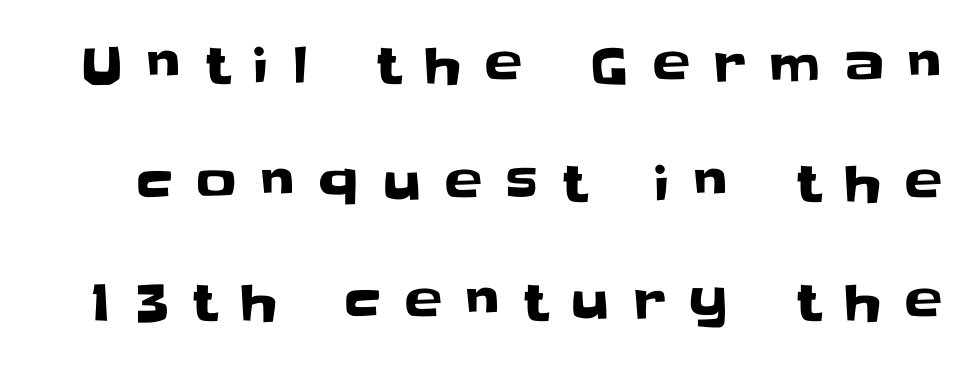
The image shows 50 px sans-serif type, upright; set loose line spacing (2.37x), unusually wide letter spacing (+0.48 em), not underlined; low stroke contrast and a large x-height.
